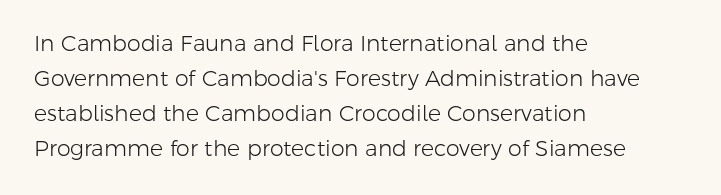
{"italic": "no", "bold": "no", "underline": "no", "align": "left", "line_spacing": "normal", "line_spacing_ratio": 1.59, "letter_spacing": "normal", "letter_spacing_em": 0.0, "glyph_px": 22}
